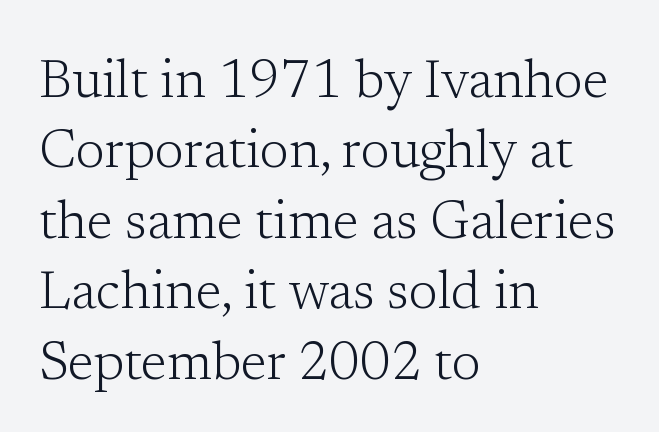
Q: Is the text bold? A: No.
Q: Is the text italic (slanted)? A: No, it is upright.
Q: Is the typeface a serif or a sans-serif typeface? A: Serif.
Q: Is the text underlined? A: No.
Q: How is the paragraph aligned? A: Left-aligned.
Q: Is the spacing between letters normal or unusually wide? A: Normal.
Q: Is the spacing between lines tight, normal or loose? A: Normal.
Q: Width (condensed, normal, or wide)? A: Normal.
Q: Stroke contrast? A: Low.
Q: x-height? A: Medium.
Q: Monospaced? A: No.
